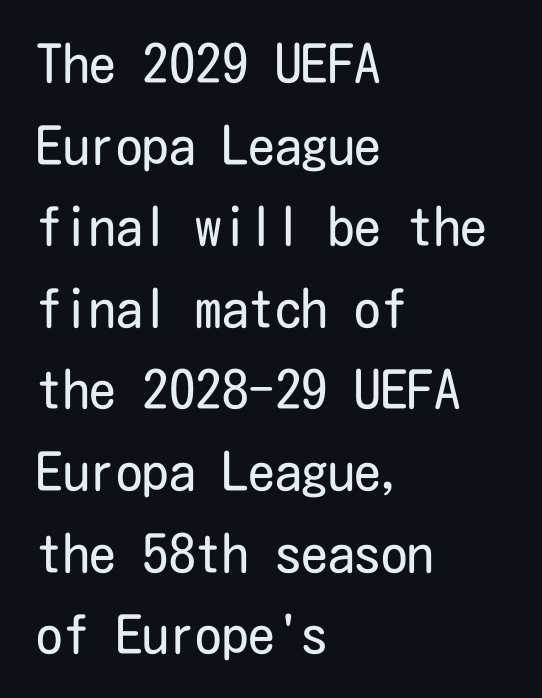
The specimen omits any rule beneath the text block's lines. These lines are composed in type without serifs. Tracking here is standard; glyphs follow each other at the usual distance. The passage shown stacks its lines at a standard gap. The font's upright variant was chosen for this text.
